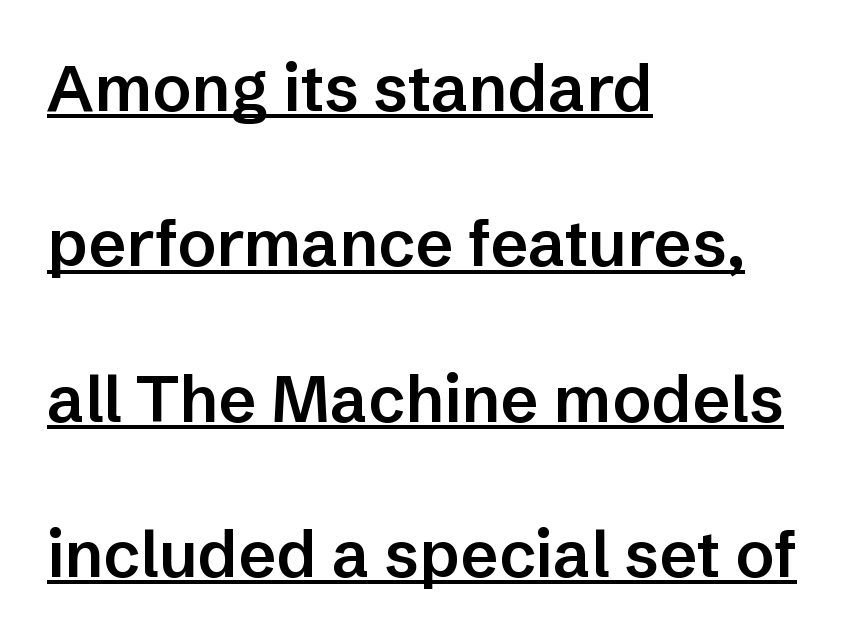
Q: Is the text bold? A: Semi-bold.
Q: Is the text italic (slanted)? A: No, it is upright.
Q: Is the typeface a serif or a sans-serif typeface? A: Sans-serif.
Q: Is the text underlined? A: Yes.
Q: How is the paragraph aligned? A: Left-aligned.
Q: Is the spacing between letters normal or unusually wide? A: Normal.
Q: Is the spacing between lines tight, normal or loose? A: Loose.
Q: Width (condensed, normal, or wide)? A: Normal.
Q: Stroke contrast? A: Low.
Q: x-height? A: Medium.
Q: Monospaced? A: No.
